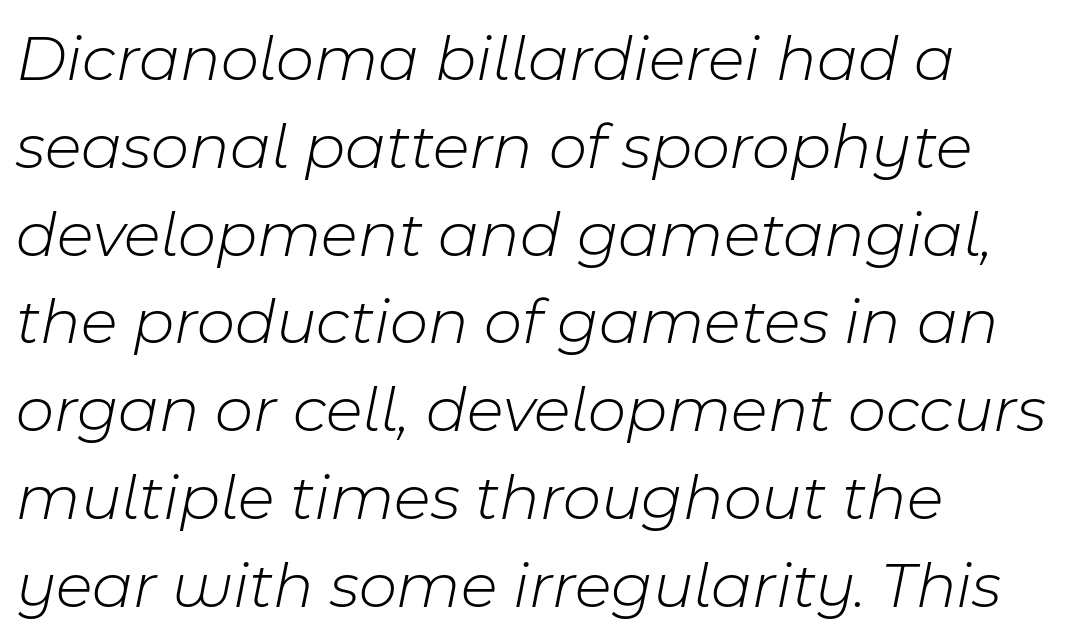
The image shows 66 px light type, italic (leaning right); set left-aligned, normal line spacing (1.33x), normal letter spacing, not underlined; low stroke contrast and a medium x-height.
